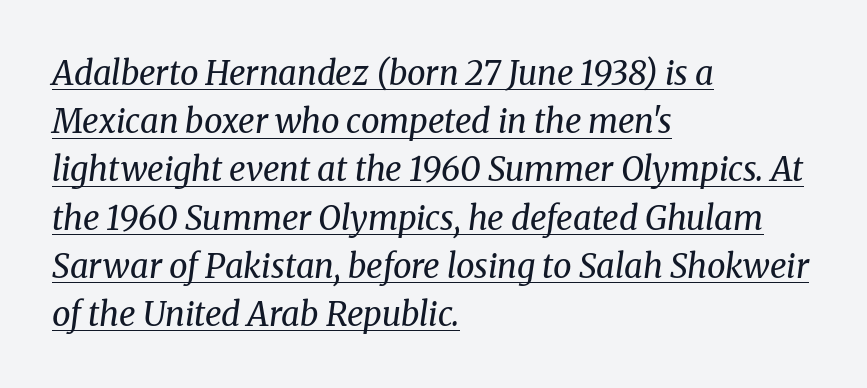
The passage shown is underscored from start to finish. Varying glyph widths throughout — classic text-font behaviour. The designer went with a serif here, giving each stem small feet. Unbolded letterforms with no extra heft.
